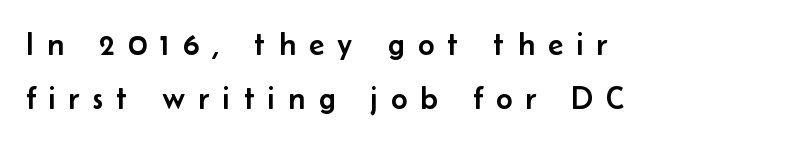
{"serif": "no", "italic": "no", "width": "normal", "stroke_contrast": "low", "x_height": "small", "monospaced": "no", "underline": "no", "align": "left", "line_spacing": "normal", "line_spacing_ratio": 1.7, "letter_spacing": "wide", "letter_spacing_em": 0.42, "glyph_px": 32}
